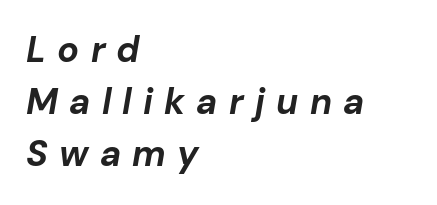
{"italic": "yes", "lean": "right", "slant_degrees": 10, "bold": "yes", "weight": "bold", "width": "normal", "stroke_contrast": "low", "x_height": "medium", "monospaced": "no", "underline": "no", "align": "left", "line_spacing": "normal", "line_spacing_ratio": 1.45, "letter_spacing": "wide", "letter_spacing_em": 0.31, "glyph_px": 36}
